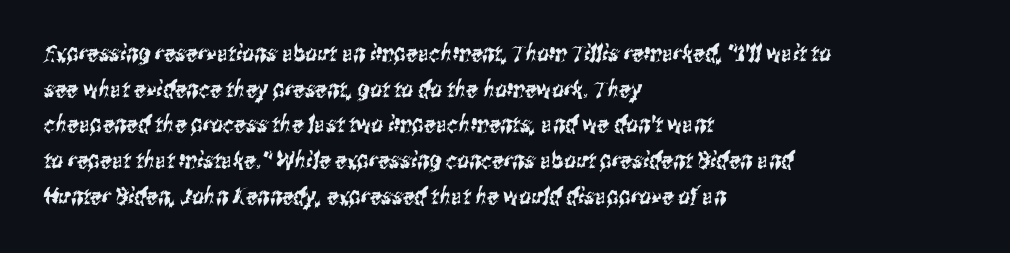
Q: Is the text underlined? A: No.
Q: How is the paragraph aligned? A: Left-aligned.
Q: Is the spacing between letters normal or unusually wide? A: Normal.
Q: Is the spacing between lines tight, normal or loose? A: Normal.
